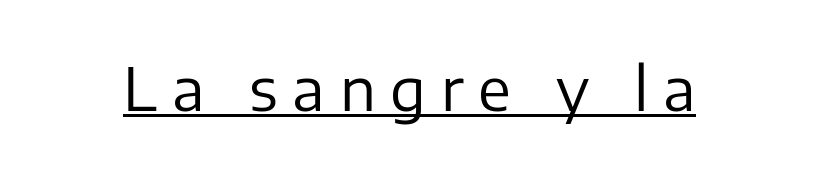
{"serif": "no", "italic": "no", "bold": "no", "weight": "regular", "width": "normal", "stroke_contrast": "low", "x_height": "medium", "monospaced": "no", "underline": "yes", "letter_spacing": "wide", "letter_spacing_em": 0.25, "glyph_px": 59}
